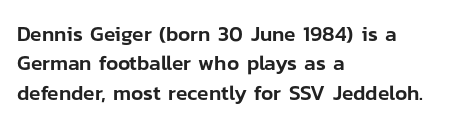
The image shows 21 px text type, upright; set left-aligned, normal line spacing (1.4x), normal letter spacing, not underlined.
